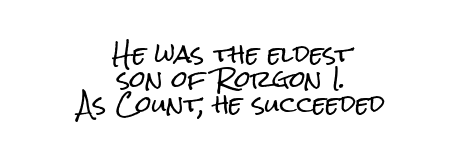
Q: Is the text italic (slanted)? A: No, it is upright.
Q: Is the text underlined? A: No.
Q: How is the paragraph aligned? A: Centered.
Q: Is the spacing between letters normal or unusually wide? A: Normal.
Q: Is the spacing between lines tight, normal or loose? A: Tight.
